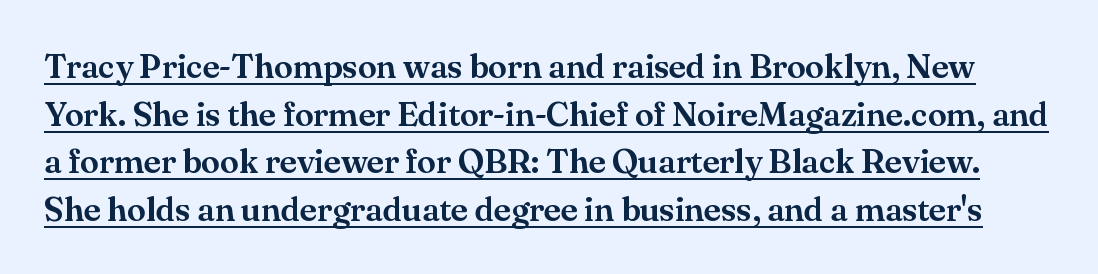
{"serif": "yes", "italic": "no", "width": "normal", "stroke_contrast": "medium", "x_height": "small", "monospaced": "no", "underline": "yes", "line_spacing": "normal", "line_spacing_ratio": 1.4, "letter_spacing": "normal", "letter_spacing_em": 0.0, "glyph_px": 34}
